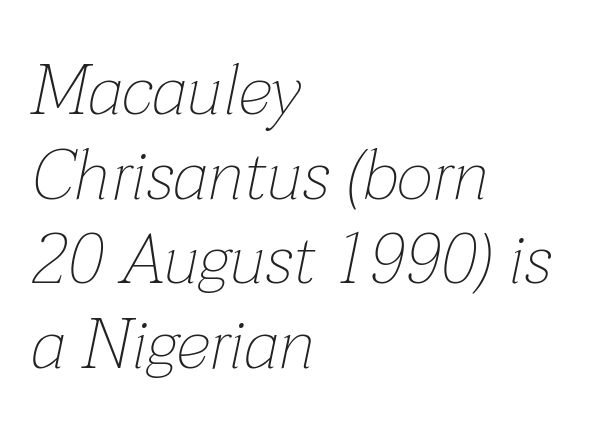
{"italic": "yes", "lean": "right", "slant_degrees": 12, "bold": "no", "weight": "thin", "width": "normal", "stroke_contrast": "low", "x_height": "medium", "monospaced": "no", "underline": "no", "align": "left", "line_spacing_ratio": 1.21, "letter_spacing": "normal", "letter_spacing_em": 0.0, "glyph_px": 70}
